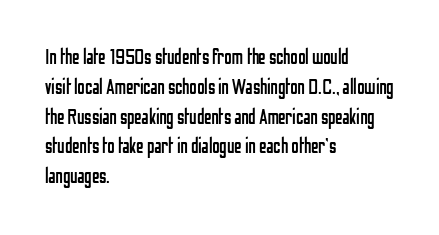
Q: Is the text bold? A: No.
Q: Is the text italic (slanted)? A: No, it is upright.
Q: Is the text underlined? A: No.
Q: How is the paragraph aligned? A: Left-aligned.
Q: Is the spacing between letters normal or unusually wide? A: Normal.
Q: Is the spacing between lines tight, normal or loose? A: Normal.
